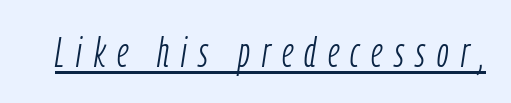
A continuous stroke trails under the words, as in a hyperlink. The rendering applies a slant to the glyphs. Is the letter spacing exaggerated? Yes — the characters are pushed far apart. Here the designer chose a conventional face with non-uniform glyph widths. Stem width sits at or under what a default text font uses.
